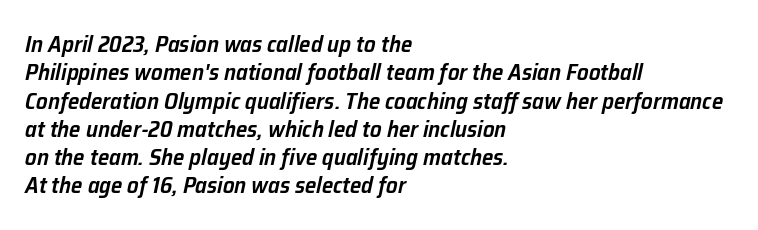
The image shows 23 px text type, italic (leaning right); set left-aligned, line spacing 1.23x, normal letter spacing, not underlined.
